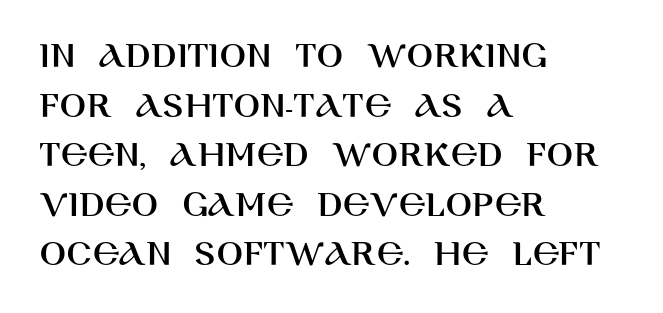
Looks like regular typesetting: each glyph gets only the width it needs. The setting favours the left margin, as ordinary paragraphs usually do. Reading down the column, the eye jumps a familiar distance to each next line. The passage shown is not underscored anywhere.
